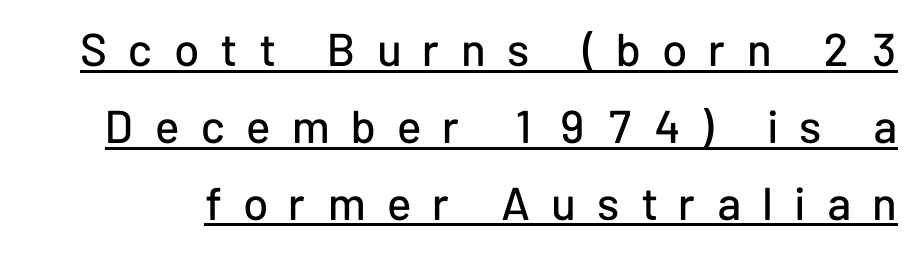
Q: Is the text italic (slanted)? A: No, it is upright.
Q: Is the typeface a serif or a sans-serif typeface? A: Sans-serif.
Q: Is the text underlined? A: Yes.
Q: Is the spacing between letters normal or unusually wide? A: Unusually wide.
Q: Is the spacing between lines tight, normal or loose? A: Normal.
Q: Width (condensed, normal, or wide)? A: Normal.
Q: Stroke contrast? A: Low.
Q: x-height? A: Medium.
Q: Monospaced? A: No.
